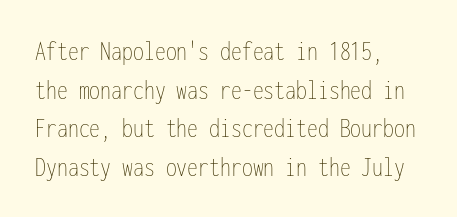
The area under the type is left untouched. In terms of leading, this rendering sits right in the middle. Visually the block forms a straight wall on the left and a jagged coastline on the right. A typesetter would call this zero additional tracking. The rendering uses typewriter-style spacing with identical character cells.
